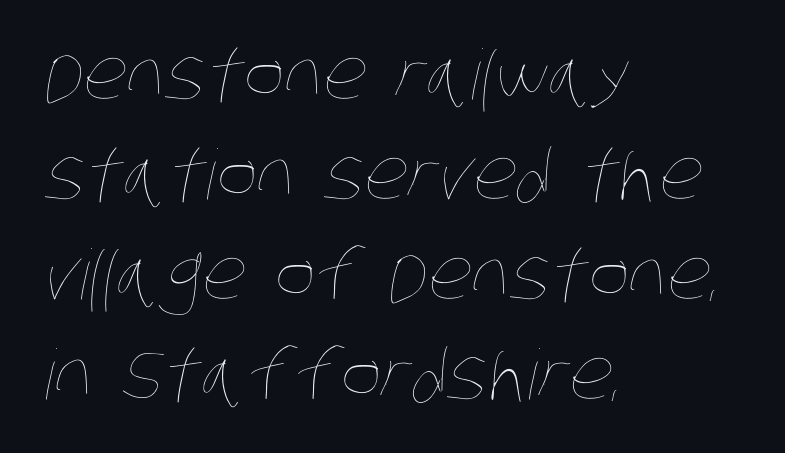
The image shows 69 px thin, condensed type; set left-aligned, normal line spacing (1.45x), normal letter spacing, not underlined; low stroke contrast and a large x-height.
